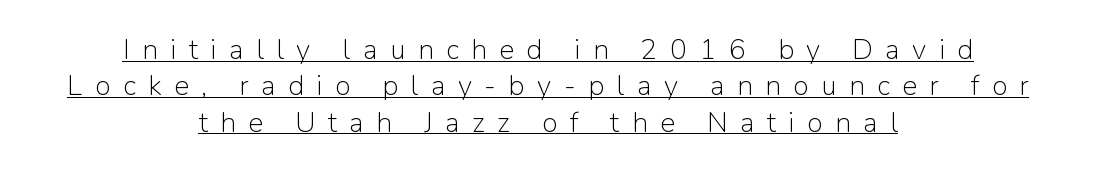
Notice how the passage keeps no hard edge, just a central spine. A typesetter would call this heavily tracked-out type. Every stem runs plumb, perpendicular to the baseline. You can see a thin bar hugging the bottom of the glyphs.
